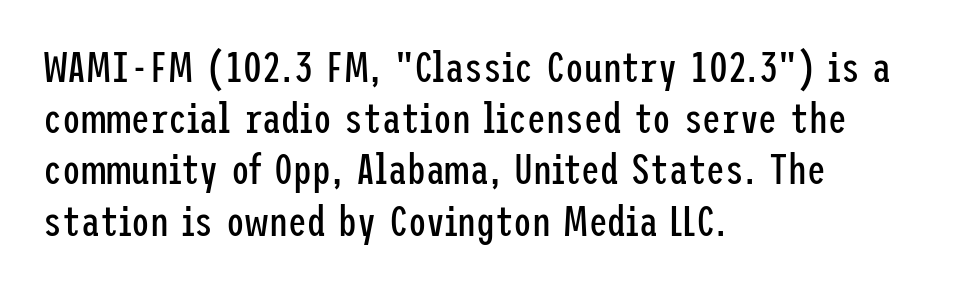
This sample uses a sans-serif face. Nothing unusual about the tracking: characters are spaced as the font intends. The setting favours the left margin, as ordinary paragraphs usually do. The weight would be labelled regular, book, light, or lighter still.
